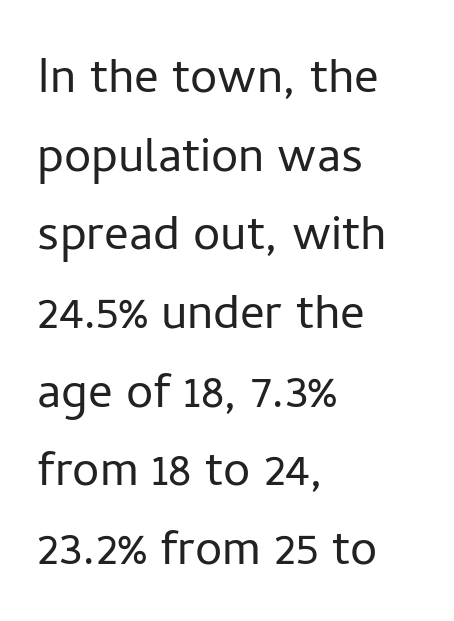
Compared with typical body copy, the letter spacing here is the same. Think of a printed novel: that variable character pitch is what you see here. Check the space under the baseline: it is left empty. Evenly set lines give the paragraph a standard silhouette. A typesetter would label this face a sans.
